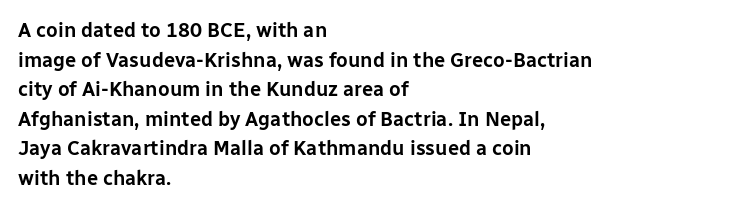
The words here are not underlined. Compared with typical paragraphs, the rows here are spaced about the same. Leftover space on each line is placed entirely after the last word. Students, note that the glyphs here touch the page at normal intervals. Italic: no, the glyphs are upright roman.
